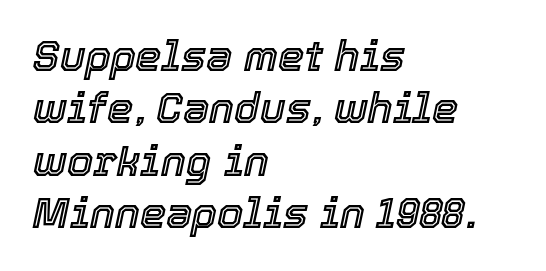
Q: Is the text italic (slanted)? A: Yes, it leans right by about 12 degrees.
Q: Is the text underlined? A: No.
Q: How is the paragraph aligned? A: Left-aligned.
Q: Is the spacing between letters normal or unusually wide? A: Normal.
Q: Is the spacing between lines tight, normal or loose? A: Normal.
Q: Width (condensed, normal, or wide)? A: Normal.
Q: x-height? A: Medium.
Q: Monospaced? A: No.
